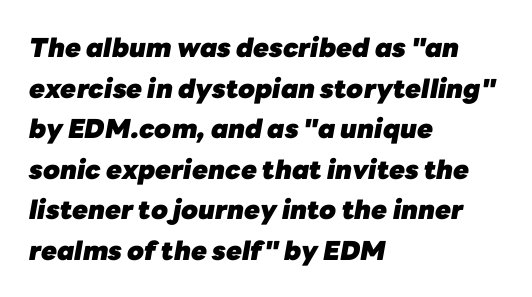
The image shows 26 px bold type, italic (leaning right); set left-aligned, normal line spacing (1.56x), normal letter spacing, not underlined.
